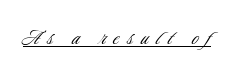
Beneath each row of characters lies a ruled line. The typesetting does not lean heavy: it is not bold. How are the letters spaced? Widely, with obvious added tracking.
